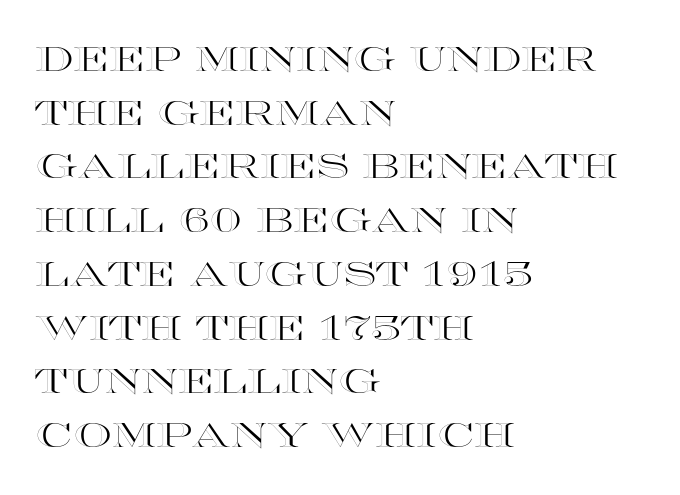
{"italic": "no", "width": "wide", "x_height": "large", "monospaced": "no", "underline": "no", "align": "left", "line_spacing": "normal", "line_spacing_ratio": 1.58, "letter_spacing": "normal", "letter_spacing_em": 0.0, "glyph_px": 34}
